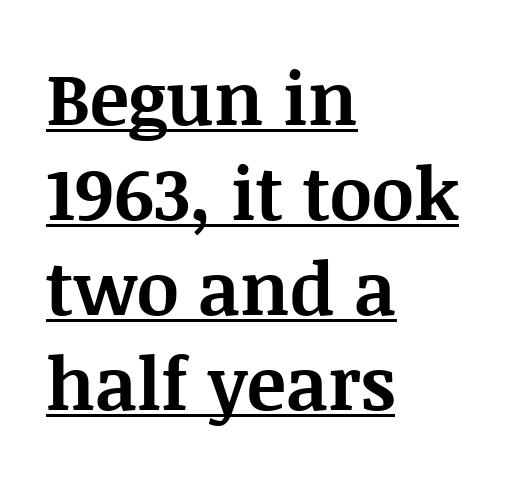
The characters display serif detailing at their extremities. Caption: lettering with a line underneath. Rendered with straight, roman letterforms. The face used here is proportionally spaced, like ordinary book or web type. The face used here is rendered with its standard letterfit. Where is the straight margin? On the left.
